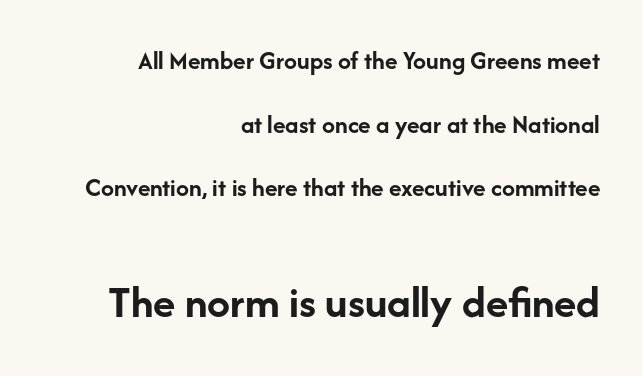
Q: Is the text bold? A: Yes.
Q: Is the text italic (slanted)? A: No, it is upright.
Q: Is the typeface a serif or a sans-serif typeface? A: Sans-serif.
Q: Is the text underlined? A: No.
Q: How is the paragraph aligned? A: Right-aligned.
Q: Is the spacing between letters normal or unusually wide? A: Normal.
Q: Is the spacing between lines tight, normal or loose? A: Loose.
Q: Which block of text is set in a larger size, the first (top) or the second (bottom)? A: The second (bottom) one.
Q: Width (condensed, normal, or wide)? A: Normal.
Q: Stroke contrast? A: Low.
Q: x-height? A: Medium.
Q: Monospaced? A: No.
